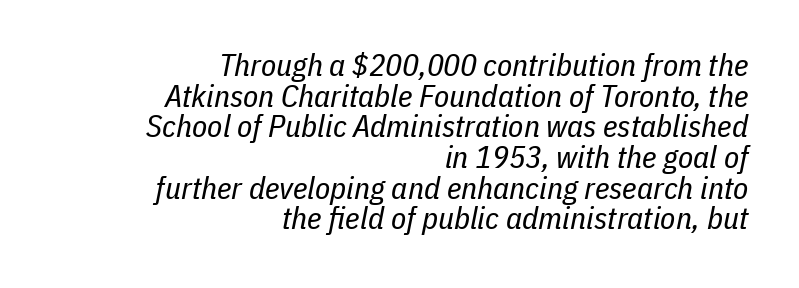
The image shows 31 px regular-weight, condensed type, italic (leaning right); set right-aligned, tight line spacing (0.99x), normal letter spacing, not underlined; low stroke contrast and a medium x-height.
